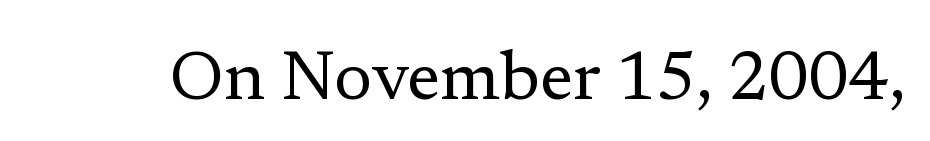
The image shows 69 px regular-weight serif type, upright; set normal letter spacing, not underlined; low stroke contrast and a medium x-height.
